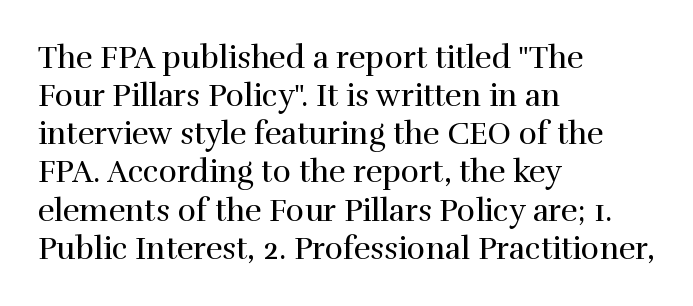
The image shows 31 px regular-weight serif type, upright; set left-aligned, line spacing 1.23x, normal letter spacing, not underlined; a medium x-height.
